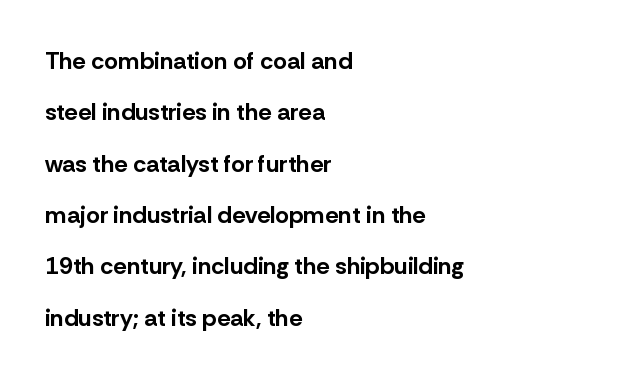
{"italic": "no", "bold": "yes", "underline": "no", "align": "left", "line_spacing": "loose", "line_spacing_ratio": 2.14, "letter_spacing": "normal", "letter_spacing_em": 0.0, "glyph_px": 24}
